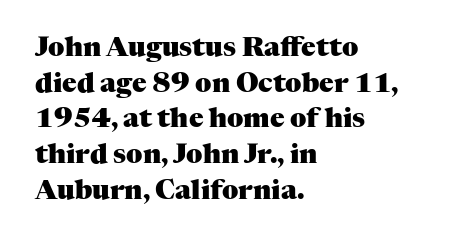
The image shows 27 px bold type, upright; set left-aligned, normal line spacing (1.32x), normal letter spacing, not underlined.
